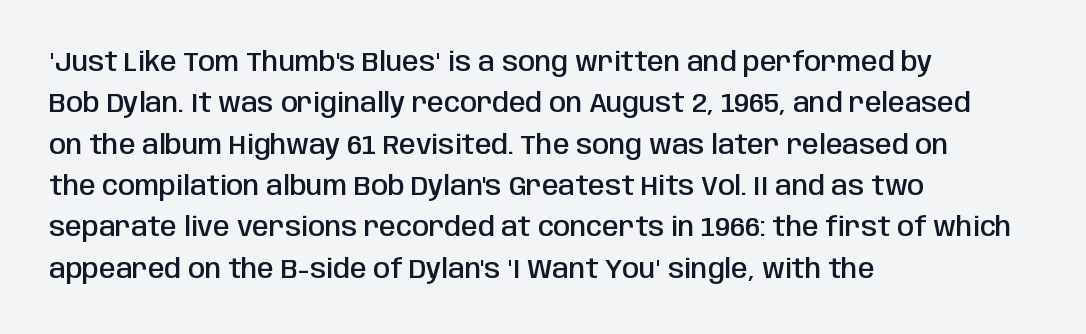
{"italic": "no", "bold": "semi", "underline": "no", "align": "left", "line_spacing": "normal", "line_spacing_ratio": 1.53, "letter_spacing": "normal", "letter_spacing_em": 0.0, "glyph_px": 27}
